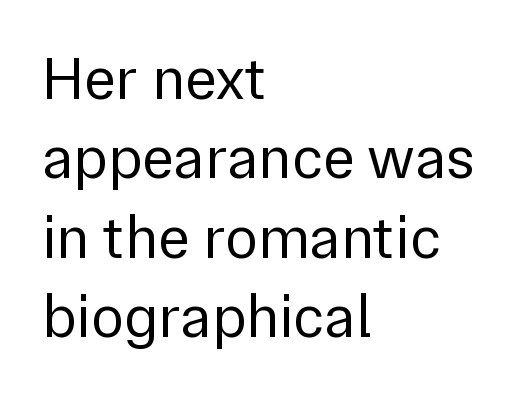
{"serif": "no", "italic": "no", "bold": "no", "weight": "regular", "width": "normal", "stroke_contrast": "low", "x_height": "medium", "monospaced": "no", "underline": "no", "align": "left", "line_spacing": "normal", "line_spacing_ratio": 1.3, "letter_spacing": "normal", "letter_spacing_em": 0.0, "glyph_px": 61}
